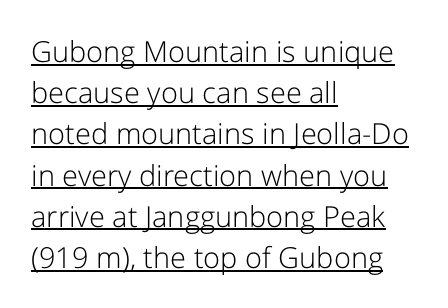
{"serif": "no", "italic": "no", "bold": "no", "weight": "light", "width": "normal", "stroke_contrast": "low", "x_height": "medium", "monospaced": "no", "underline": "yes", "align": "left", "line_spacing": "normal", "line_spacing_ratio": 1.42, "letter_spacing": "normal", "letter_spacing_em": 0.0, "glyph_px": 29}
